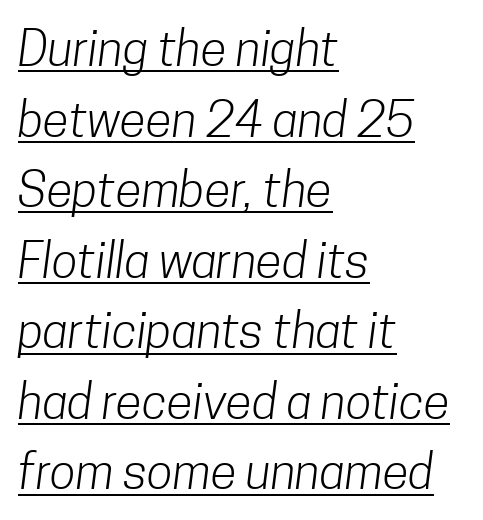
The image shows 48 px light, condensed sans-serif type; set left-aligned, normal line spacing (1.47x), normal letter spacing, underlined; low stroke contrast and a medium x-height.
